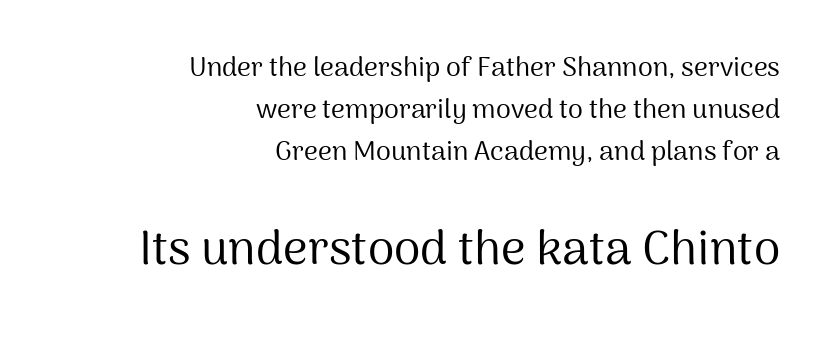
Stems and bowls with no extra thickness — not bold. When letters stand straight like this, we call the style roman or upright. Anything drawn beneath the words? Only blank space. Character widths vary here, with narrow letters taking less room than wide ones. This is sans-serif lettering, the kind often seen on screens and signage. Size hierarchy here favors the trailing block over the leading one.
